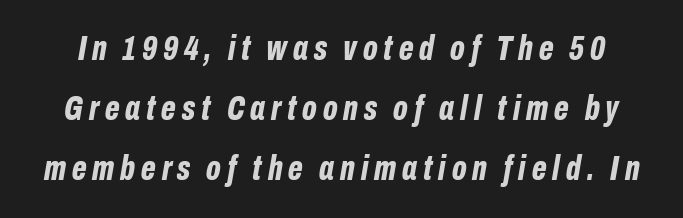
Thick stems and heavy bowls — unmistakably bold. The specimen omits any rule beneath the text block's lines. The font's italic variant was chosen for this text. This sample has the flowing, uneven cadence of proportional lettering.
